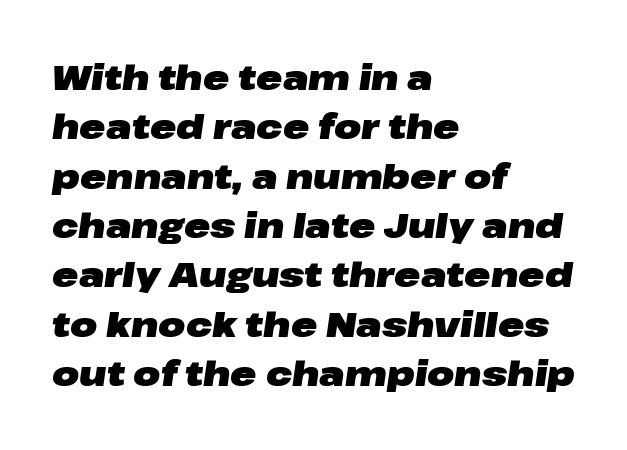
Q: Is the text bold? A: Yes.
Q: Is the text italic (slanted)? A: Yes, it leans right by about 8 degrees.
Q: Is the text underlined? A: No.
Q: How is the paragraph aligned? A: Left-aligned.
Q: Is the spacing between letters normal or unusually wide? A: Normal.
Q: Is the spacing between lines tight, normal or loose? A: Normal.
Q: Width (condensed, normal, or wide)? A: Wide.
Q: Stroke contrast? A: Low.
Q: x-height? A: Medium.
Q: Monospaced? A: No.
